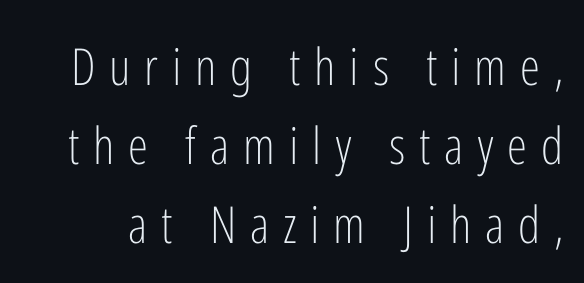
Q: Is the text bold? A: No.
Q: Is the text italic (slanted)? A: No, it is upright.
Q: Is the typeface a serif or a sans-serif typeface? A: Sans-serif.
Q: Is the text underlined? A: No.
Q: Is the spacing between letters normal or unusually wide? A: Unusually wide.
Q: Is the spacing between lines tight, normal or loose? A: Normal.
Q: Width (condensed, normal, or wide)? A: Condensed.
Q: Stroke contrast? A: Low.
Q: x-height? A: Medium.
Q: Monospaced? A: No.
